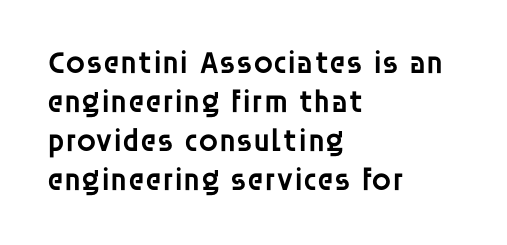
{"serif": "no", "italic": "no", "bold": "semi", "weight": "semibold", "width": "normal", "stroke_contrast": "low", "x_height": "large", "monospaced": "no", "underline": "no", "align": "left", "line_spacing_ratio": 1.22, "letter_spacing": "normal", "letter_spacing_em": 0.0, "glyph_px": 32}
